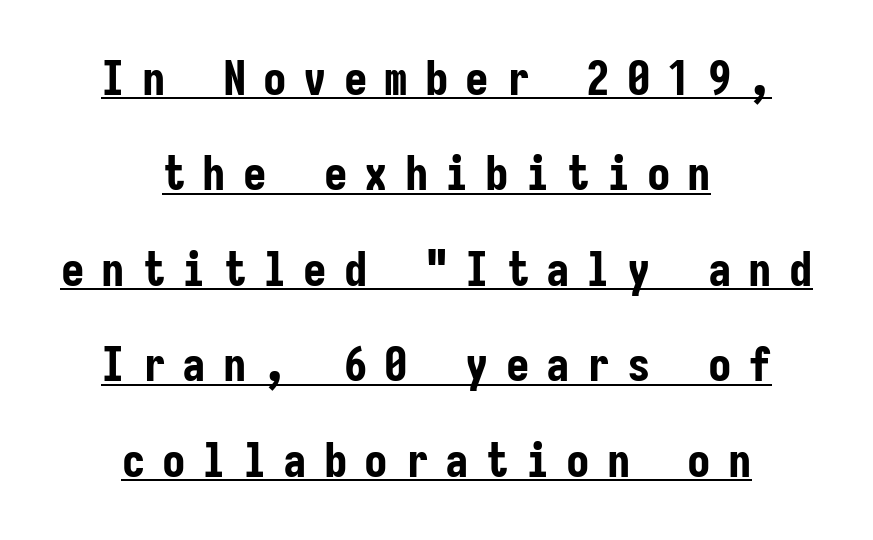
{"serif": "no", "italic": "no", "bold": "yes", "weight": "bold", "width": "condensed", "stroke_contrast": "low", "x_height": "medium", "monospaced": "yes", "underline": "yes", "align": "center", "line_spacing": "loose", "line_spacing_ratio": 2.03, "letter_spacing": "wide", "letter_spacing_em": 0.36, "glyph_px": 47}
